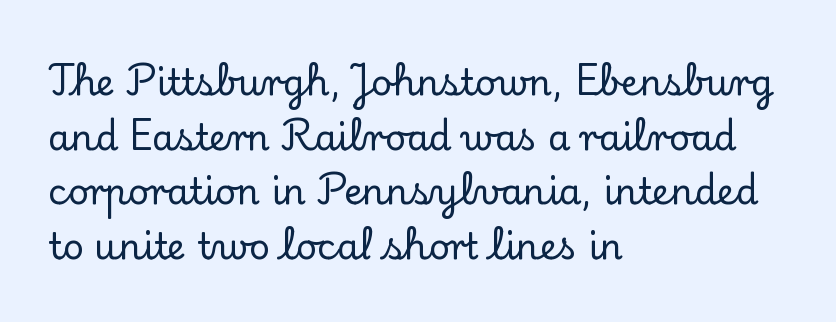
{"serif": "yes", "italic": "no", "width": "normal", "stroke_contrast": "low", "x_height": "small", "monospaced": "no", "underline": "no", "align": "left", "line_spacing": "normal", "line_spacing_ratio": 1.52, "letter_spacing": "normal", "letter_spacing_em": 0.0, "glyph_px": 36}
